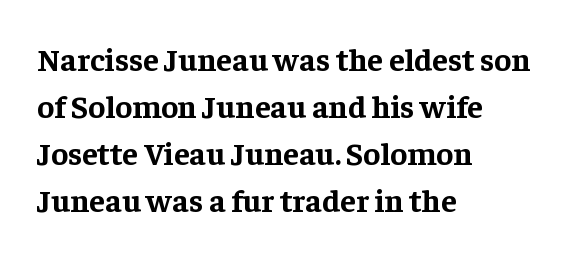
The characters display serif detailing at their extremities. Reading down the block, your eye returns to a fixed left position each line. Horizontal bands of white between lines are of average thickness. Honestly, the letter spacing is just normal — you wouldn't notice it. Rule under the text: the space is simply empty. Spacing verdict: proportional, widths tailored to each character.
